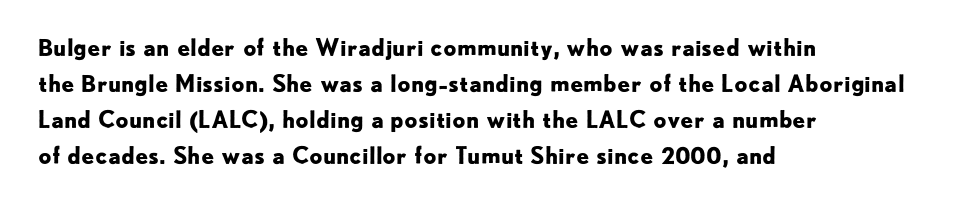
The image shows 23 px bold type, upright; set left-aligned, normal line spacing (1.56x), normal letter spacing, not underlined.
